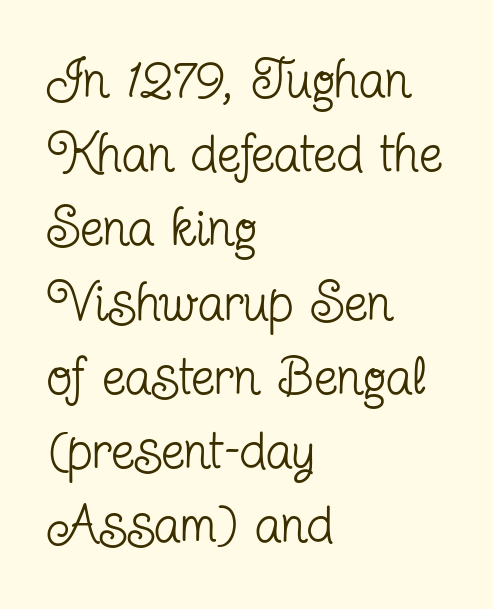
The image shows 53 px regular-weight, condensed serif type, upright; set left-aligned, normal line spacing (1.4x), normal letter spacing, not underlined; low stroke contrast and a medium x-height.
